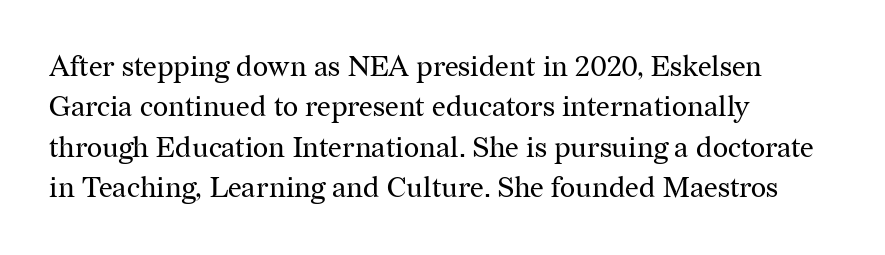
The image shows 29 px regular-weight serif type, upright; set left-aligned, normal line spacing (1.39x), normal letter spacing, not underlined; medium stroke contrast and a medium x-height.
